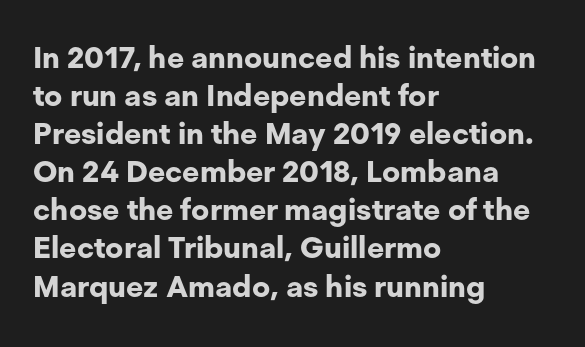
The image shows 30 px bold sans-serif type, upright; set left-aligned, normal line spacing (1.27x), normal letter spacing, not underlined; low stroke contrast and a medium x-height.
